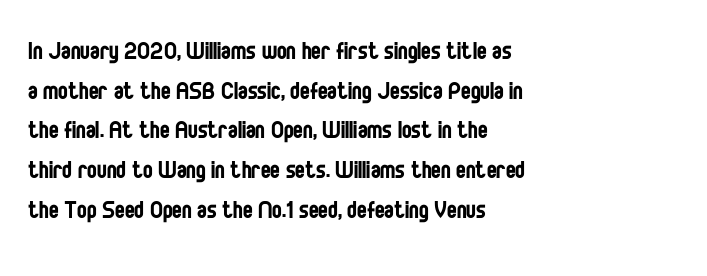
Q: Is the text bold? A: No.
Q: Is the text italic (slanted)? A: No, it is upright.
Q: Is the typeface a serif or a sans-serif typeface? A: Sans-serif.
Q: Is the text underlined? A: No.
Q: How is the paragraph aligned? A: Left-aligned.
Q: Is the spacing between letters normal or unusually wide? A: Normal.
Q: Is the spacing between lines tight, normal or loose? A: Normal.
Q: Width (condensed, normal, or wide)? A: Condensed.
Q: Stroke contrast? A: Low.
Q: x-height? A: Large.
Q: Monospaced? A: No.
